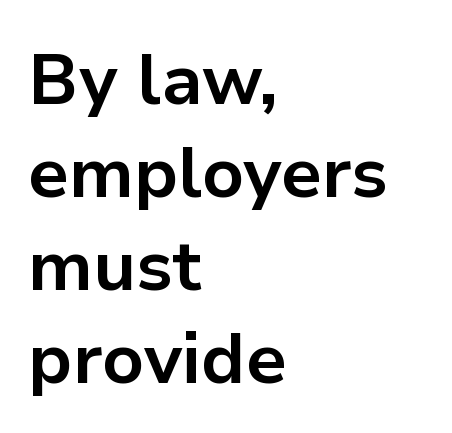
{"serif": "no", "italic": "no", "bold": "yes", "weight": "bold", "width": "normal", "stroke_contrast": "low", "x_height": "medium", "monospaced": "no", "underline": "no", "align": "left", "line_spacing": "normal", "line_spacing_ratio": 1.31, "letter_spacing": "normal", "letter_spacing_em": 0.0, "glyph_px": 71}
